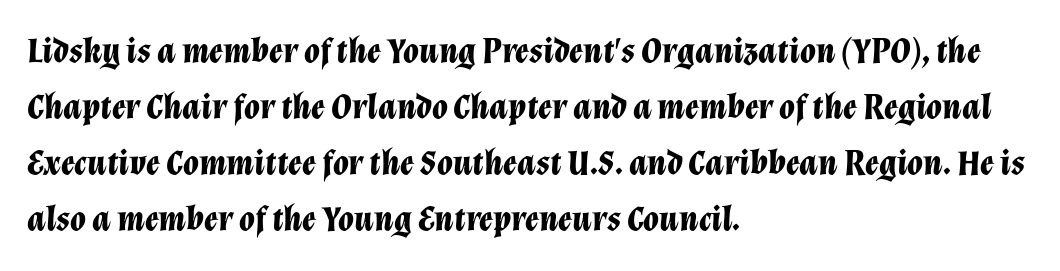
Compared with typical paragraphs, the rows here are spaced about the same. The glyphs are unaccompanied by any horizontal stroke below them. Designer's note — italics engaged. This sample is left-justified, so line endings fall wherever the words run out.
